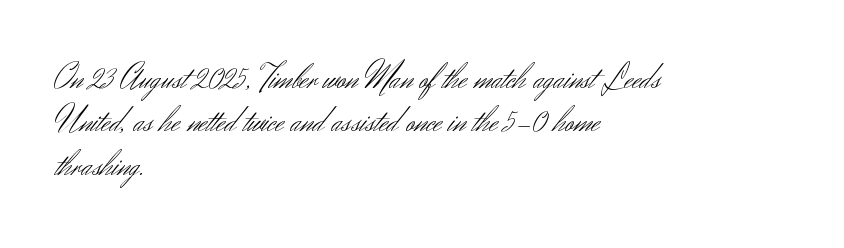
{"serif": "no", "bold": "no", "weight": "light", "width": "normal", "stroke_contrast": "medium", "x_height": "small", "monospaced": "no", "underline": "no", "align": "left", "line_spacing_ratio": 1.24, "letter_spacing": "normal", "letter_spacing_em": 0.0, "glyph_px": 35}
